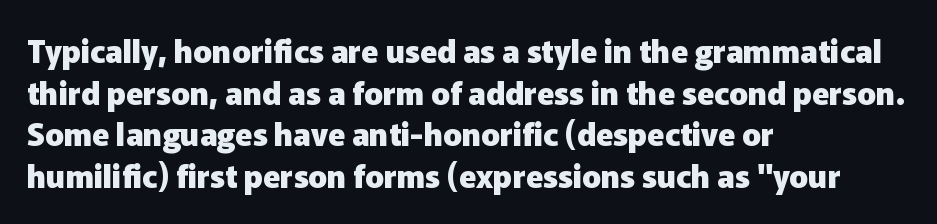
Q: Is the text bold? A: Yes.
Q: Is the text italic (slanted)? A: No, it is upright.
Q: Is the typeface a serif or a sans-serif typeface? A: Sans-serif.
Q: Is the text underlined? A: No.
Q: How is the paragraph aligned? A: Left-aligned.
Q: Is the spacing between letters normal or unusually wide? A: Normal.
Q: Is the spacing between lines tight, normal or loose? A: Normal.
Q: Width (condensed, normal, or wide)? A: Normal.
Q: Stroke contrast? A: Low.
Q: x-height? A: Medium.
Q: Monospaced? A: No.
